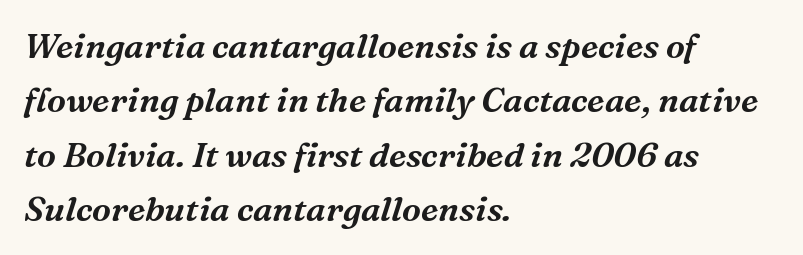
The image shows 34 px serif type, italic (leaning right); set left-aligned, normal line spacing (1.6x), normal letter spacing, not underlined; medium stroke contrast and a medium x-height.
